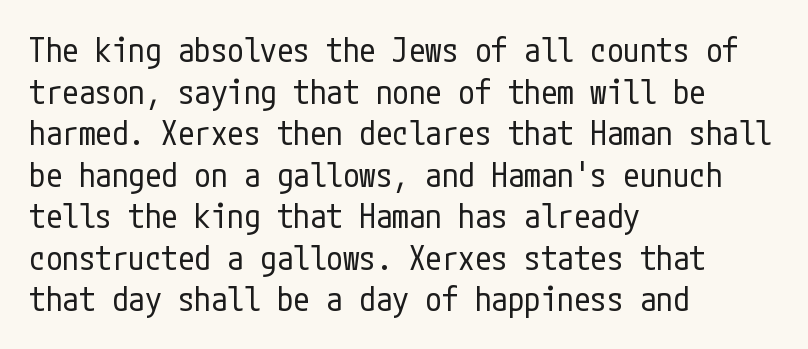
The font sits on the lighter half of the weight spectrum, regular included. The compositor pushed each line to the left boundary. Glyph-to-glyph distance matches everyday printed text. Check under the words: just untouched page. Are there feet on the stems? There aren't — it's a sans. The lettering stays uniformly vertical, giving the passage a roman look.
